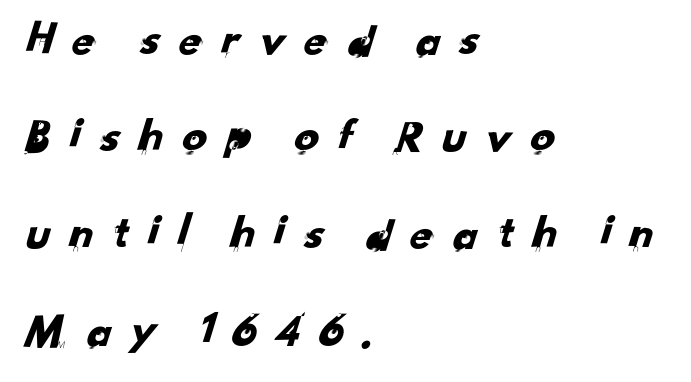
The image shows 49 px sans-serif type; set left-aligned, loose line spacing (1.98x), unusually wide letter spacing (+0.31 em), not underlined; low stroke contrast and a small x-height.
